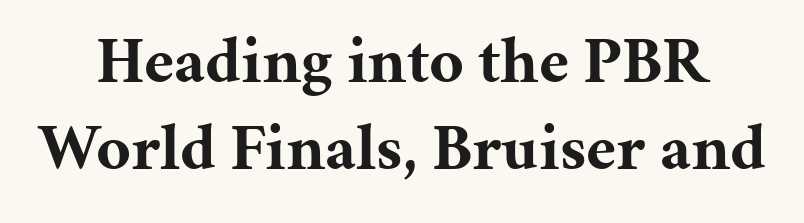
{"serif": "yes", "italic": "no", "bold": "yes", "weight": "bold", "width": "normal", "stroke_contrast": "medium", "x_height": "medium", "monospaced": "no", "underline": "no", "line_spacing": "normal", "line_spacing_ratio": 1.32, "letter_spacing": "normal", "letter_spacing_em": 0.0, "glyph_px": 66}
